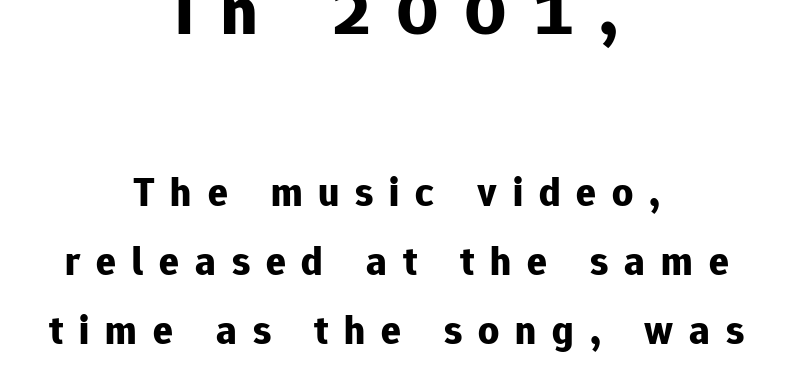
The image shows 71 px bold sans-serif type, upright; set centered, normal line spacing (1.69x), unusually wide letter spacing (+0.39 em), not underlined; the first (top) block is 1.73x larger; low stroke contrast and a medium x-height.
